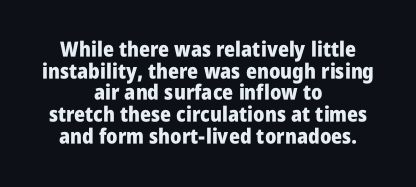
{"italic": "no", "bold": "yes", "underline": "no", "align": "center", "line_spacing": "tight", "line_spacing_ratio": 1.03, "letter_spacing": "normal", "letter_spacing_em": 0.0, "glyph_px": 21}
